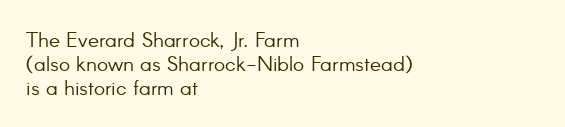
Heaviness? Minimal to ordinary, like unemphasized prose. Standard letterfit; no display-style spreading of the glyphs. This rendering uses left alignment, leaving the right contour irregular. The block of text is dense from top to bottom, with scant space between rows.
